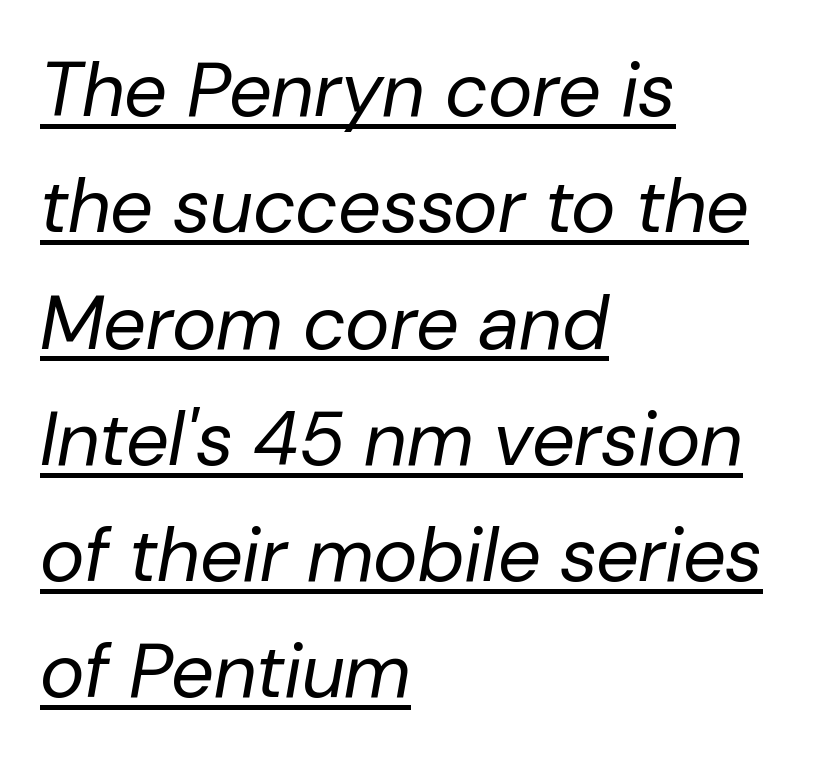
{"italic": "yes", "lean": "right", "slant_degrees": 10, "bold": "no", "weight": "regular", "width": "normal", "stroke_contrast": "low", "x_height": "medium", "monospaced": "no", "underline": "yes", "align": "left", "line_spacing": "normal", "line_spacing_ratio": 1.53, "letter_spacing": "normal", "letter_spacing_em": 0.0, "glyph_px": 76}
